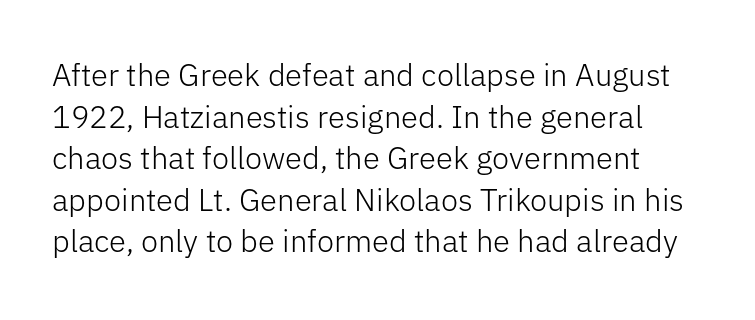
{"serif": "no", "italic": "no", "bold": "no", "weight": "light", "width": "normal", "stroke_contrast": "low", "x_height": "medium", "monospaced": "no", "underline": "no", "line_spacing": "normal", "line_spacing_ratio": 1.34, "letter_spacing": "normal", "letter_spacing_em": 0.0, "glyph_px": 31}
